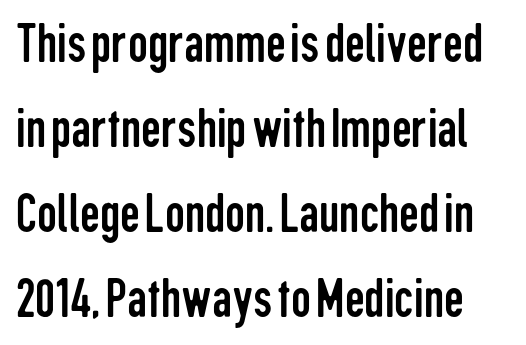
The image shows 56 px regular-weight, condensed sans-serif type, upright; set normal line spacing (1.52x), normal letter spacing, not underlined; low stroke contrast and a medium x-height.
